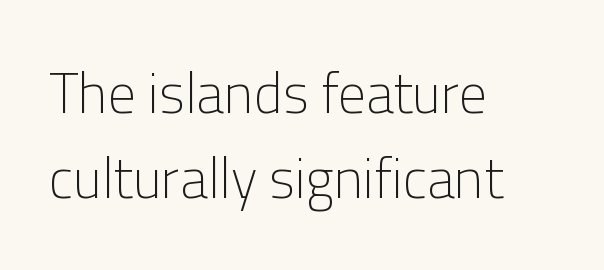
Q: Is the text bold? A: No.
Q: Is the text italic (slanted)? A: No, it is upright.
Q: Is the typeface a serif or a sans-serif typeface? A: Sans-serif.
Q: Is the text underlined? A: No.
Q: How is the paragraph aligned? A: Left-aligned.
Q: Is the spacing between letters normal or unusually wide? A: Normal.
Q: Is the spacing between lines tight, normal or loose? A: Normal.
Q: Width (condensed, normal, or wide)? A: Normal.
Q: Stroke contrast? A: Low.
Q: x-height? A: Medium.
Q: Monospaced? A: No.
